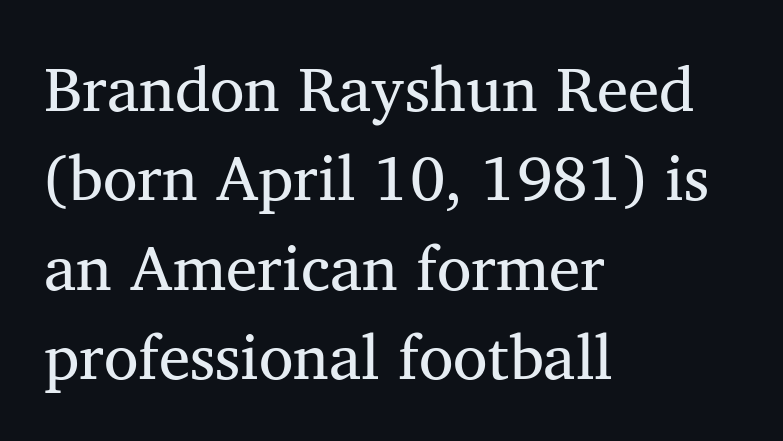
{"serif": "yes", "italic": "no", "bold": "no", "weight": "regular", "width": "normal", "stroke_contrast": "medium", "x_height": "medium", "monospaced": "no", "underline": "no", "align": "left", "line_spacing": "normal", "line_spacing_ratio": 1.42, "letter_spacing": "normal", "letter_spacing_em": 0.0, "glyph_px": 63}
